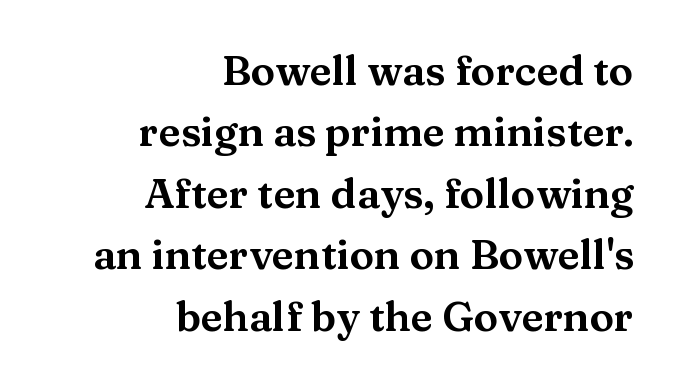
The image shows 41 px wide serif type, upright; set right-aligned, normal line spacing (1.5x), normal letter spacing, not underlined; medium stroke contrast and a medium x-height.
